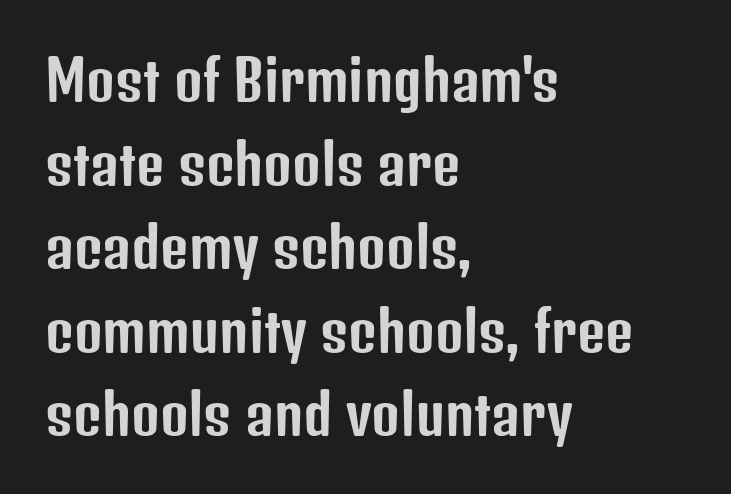
Q: Is the text italic (slanted)? A: No, it is upright.
Q: Is the typeface a serif or a sans-serif typeface? A: Sans-serif.
Q: Is the text underlined? A: No.
Q: How is the paragraph aligned? A: Left-aligned.
Q: Is the spacing between letters normal or unusually wide? A: Normal.
Q: Is the spacing between lines tight, normal or loose? A: Normal.
Q: Width (condensed, normal, or wide)? A: Condensed.
Q: Stroke contrast? A: Low.
Q: x-height? A: Medium.
Q: Monospaced? A: No.
